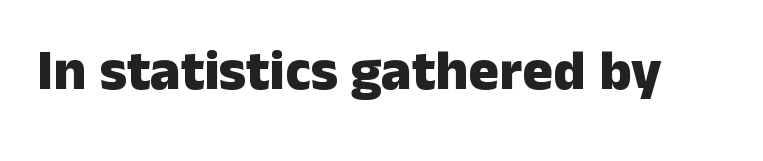
{"serif": "no", "italic": "no", "bold": "yes", "weight": "heavy", "width": "normal", "stroke_contrast": "low", "x_height": "medium", "monospaced": "no", "underline": "no", "letter_spacing": "normal", "letter_spacing_em": 0.0, "glyph_px": 57}
